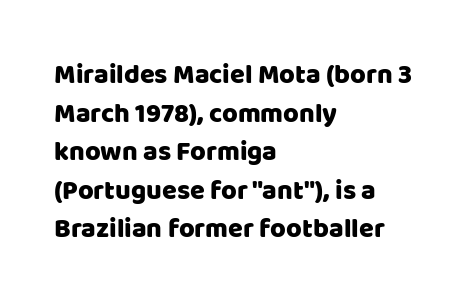
{"italic": "no", "underline": "no", "align": "left", "line_spacing": "normal", "line_spacing_ratio": 1.43, "letter_spacing": "normal", "letter_spacing_em": 0.0, "glyph_px": 27}
